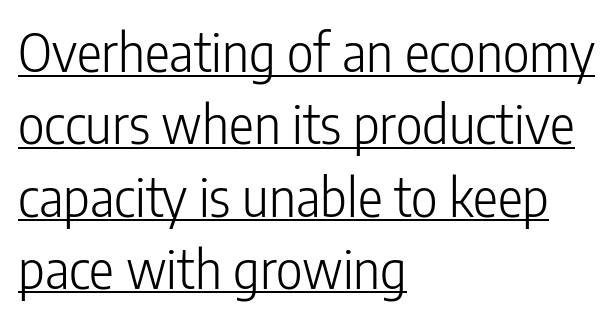
The image shows 52 px light, condensed sans-serif type, upright; set left-aligned, normal line spacing (1.39x), normal letter spacing, underlined; low stroke contrast and a medium x-height.
